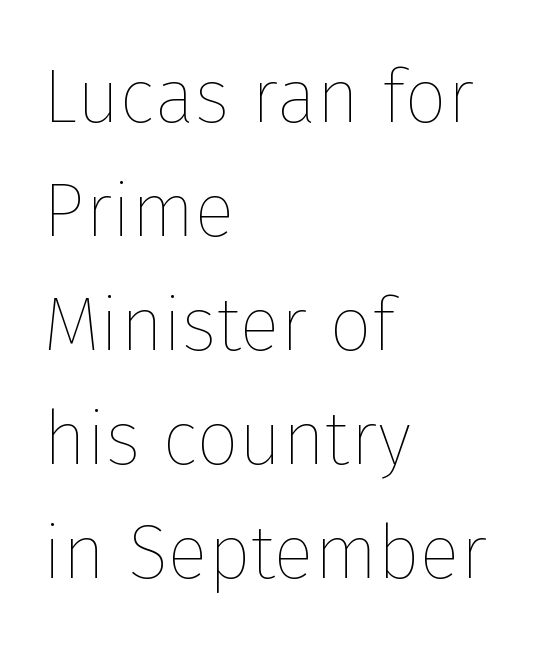
Q: Is the text bold? A: No.
Q: Is the text italic (slanted)? A: No, it is upright.
Q: Is the text underlined? A: No.
Q: How is the paragraph aligned? A: Left-aligned.
Q: Is the spacing between letters normal or unusually wide? A: Normal.
Q: Is the spacing between lines tight, normal or loose? A: Normal.
Q: Width (condensed, normal, or wide)? A: Normal.
Q: Stroke contrast? A: Low.
Q: x-height? A: Medium.
Q: Monospaced? A: No.
